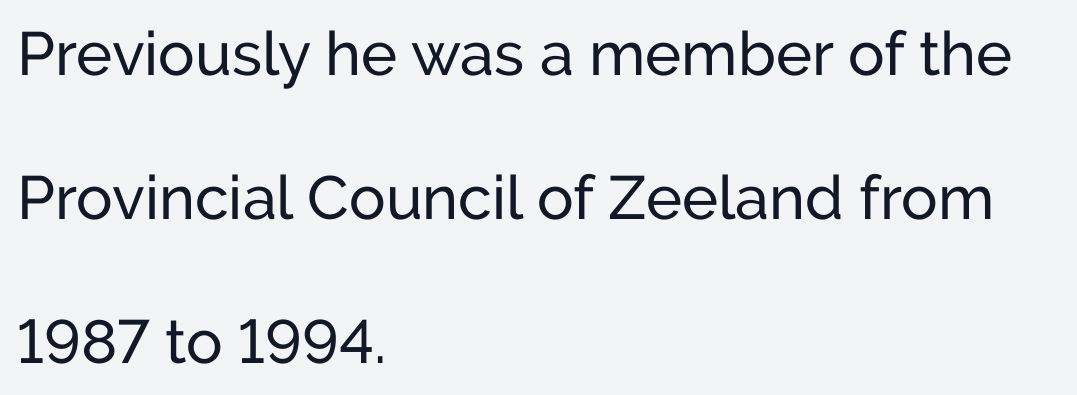
The image shows 61 px regular-weight sans-serif type, upright; set left-aligned, loose line spacing (2.36x), normal letter spacing, not underlined; low stroke contrast and a medium x-height.
